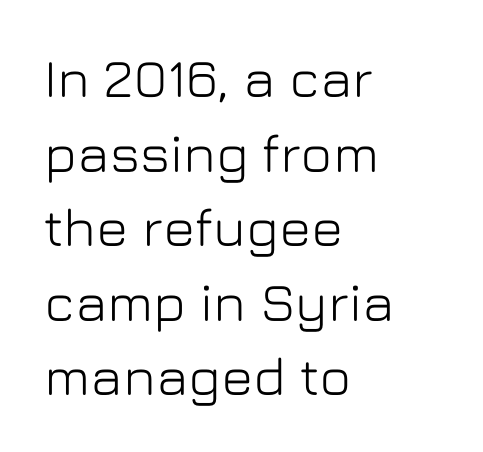
The image shows 54 px sans-serif type, upright; set left-aligned, normal line spacing (1.38x), normal letter spacing, not underlined; low stroke contrast and a medium x-height.
